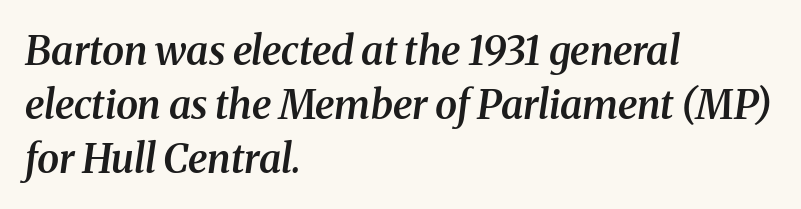
{"serif": "yes", "italic": "yes", "lean": "right", "slant_degrees": 8, "bold": "semi", "weight": "semibold", "width": "normal", "stroke_contrast": "medium", "x_height": "medium", "monospaced": "no", "underline": "no", "align": "left", "line_spacing": "normal", "line_spacing_ratio": 1.35, "letter_spacing": "normal", "letter_spacing_em": 0.0, "glyph_px": 40}
